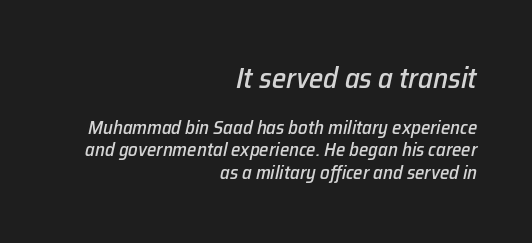
The face used here has a pronounced slope to its letters. The space beneath each line is pristine and unruled. The letters advance in unequal steps, a hallmark of proportional type. The more generous point size was reserved for the upper chunk.
